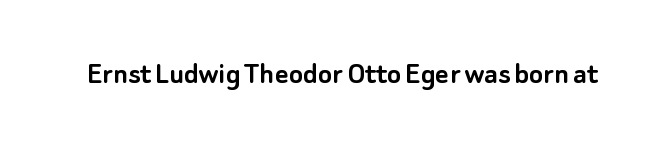
{"serif": "no", "italic": "no", "width": "normal", "stroke_contrast": "low", "x_height": "small", "monospaced": "no", "underline": "no", "letter_spacing": "normal", "letter_spacing_em": 0.0, "glyph_px": 33}
